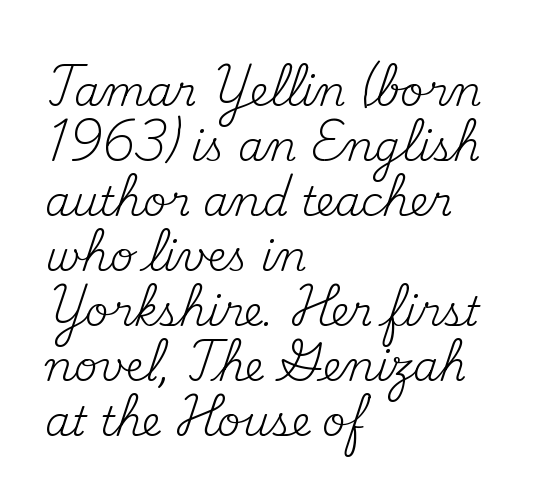
Q: Is the text bold? A: No.
Q: Is the text italic (slanted)? A: Yes.
Q: Is the typeface a serif or a sans-serif typeface? A: Serif.
Q: Is the text underlined? A: No.
Q: How is the paragraph aligned? A: Left-aligned.
Q: Is the spacing between letters normal or unusually wide? A: Normal.
Q: Is the spacing between lines tight, normal or loose? A: Normal.
Q: Width (condensed, normal, or wide)? A: Normal.
Q: Stroke contrast? A: Medium.
Q: x-height? A: Small.
Q: Monospaced? A: No.
